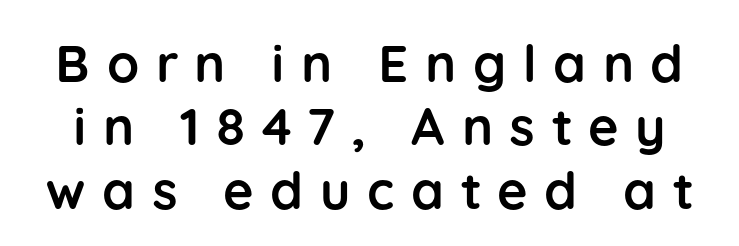
The image shows 52 px semibold sans-serif type, upright; set line spacing 1.22x, unusually wide letter spacing (+0.32 em), not underlined; low stroke contrast and a medium x-height.
